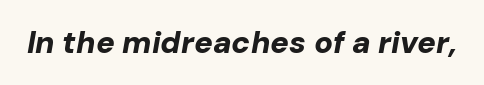
Q: Is the text bold? A: Yes.
Q: Is the text italic (slanted)? A: Yes, it leans right by about 10 degrees.
Q: Is the text underlined? A: No.
Q: Is the spacing between letters normal or unusually wide? A: Normal.
Q: Width (condensed, normal, or wide)? A: Normal.
Q: Stroke contrast? A: Low.
Q: x-height? A: Medium.
Q: Monospaced? A: No.
